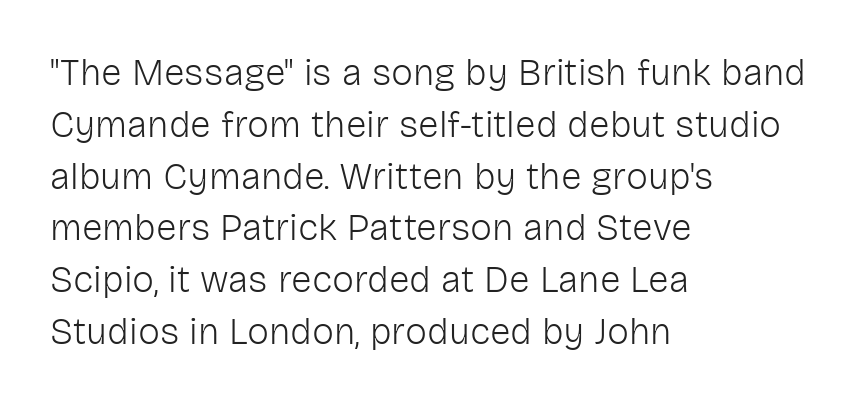
To sum up the face: it is a sans, with no serifs. Tracking value appears to be zero — textbook default spacing. Notice how the passage keeps a crisp vertical edge on the left only. A typesetter would mark this as roman, not italic. Descenders hang freely into open space. These lines sit exactly where default settings would place them.
